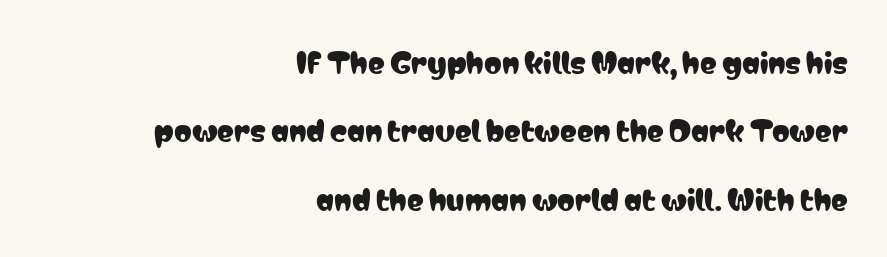
The image shows 28 px condensed sans-serif type, upright; set right-aligned, loose line spacing (2.44x), normal letter spacing, not underlined; low stroke contrast and a medium x-height.
